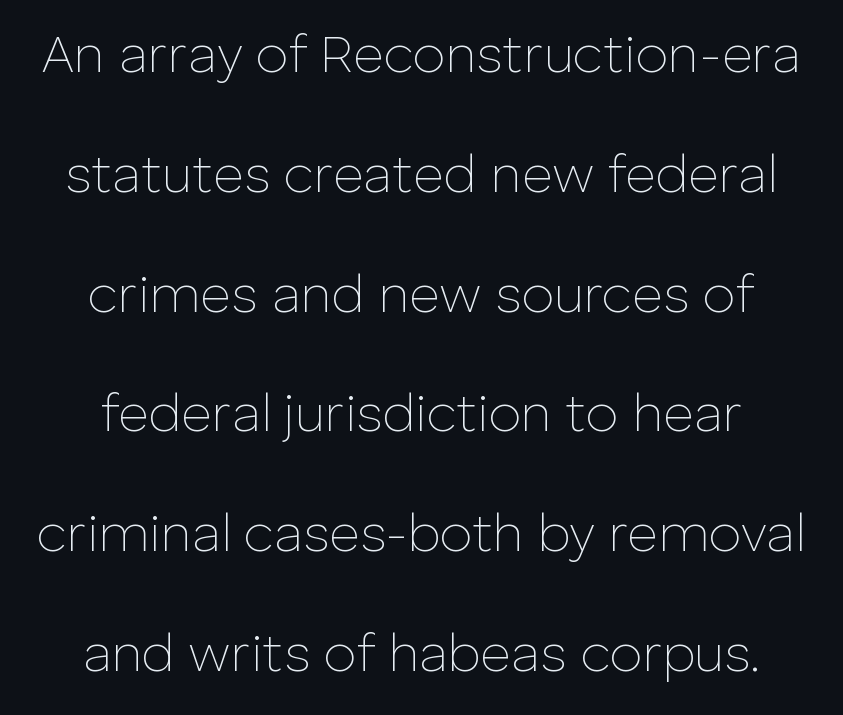
The image shows 53 px thin sans-serif type, upright; set loose line spacing (2.26x), normal letter spacing, not underlined; low stroke contrast and a medium x-height.
